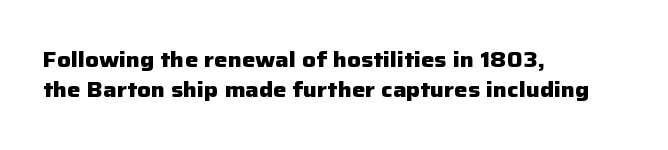
Q: Is the text bold? A: Yes.
Q: Is the text italic (slanted)? A: No, it is upright.
Q: Is the text underlined? A: No.
Q: How is the paragraph aligned? A: Left-aligned.
Q: Is the spacing between letters normal or unusually wide? A: Normal.
Q: Is the spacing between lines tight, normal or loose? A: Normal.
